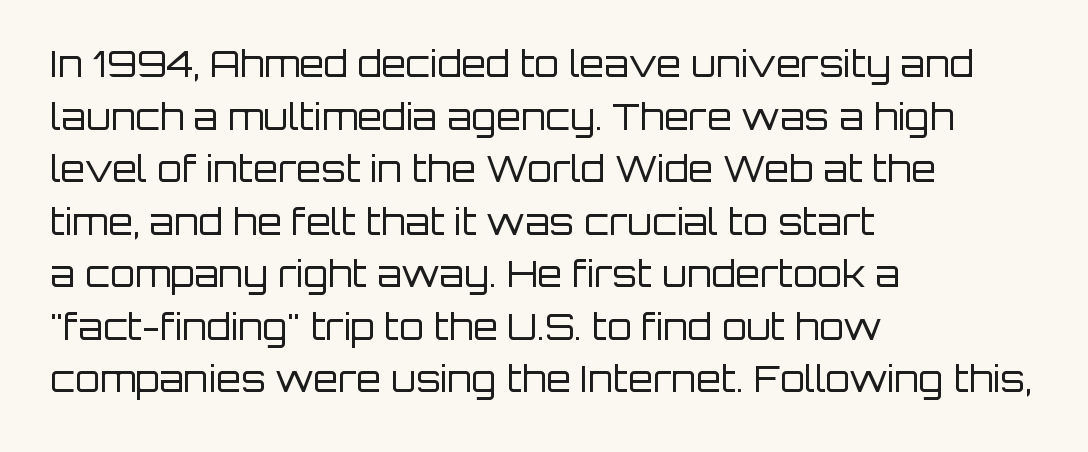
{"serif": "no", "italic": "no", "bold": "no", "weight": "regular", "width": "normal", "stroke_contrast": "low", "x_height": "large", "monospaced": "no", "underline": "no", "align": "left", "line_spacing": "normal", "line_spacing_ratio": 1.46, "letter_spacing": "normal", "letter_spacing_em": 0.0, "glyph_px": 36}
